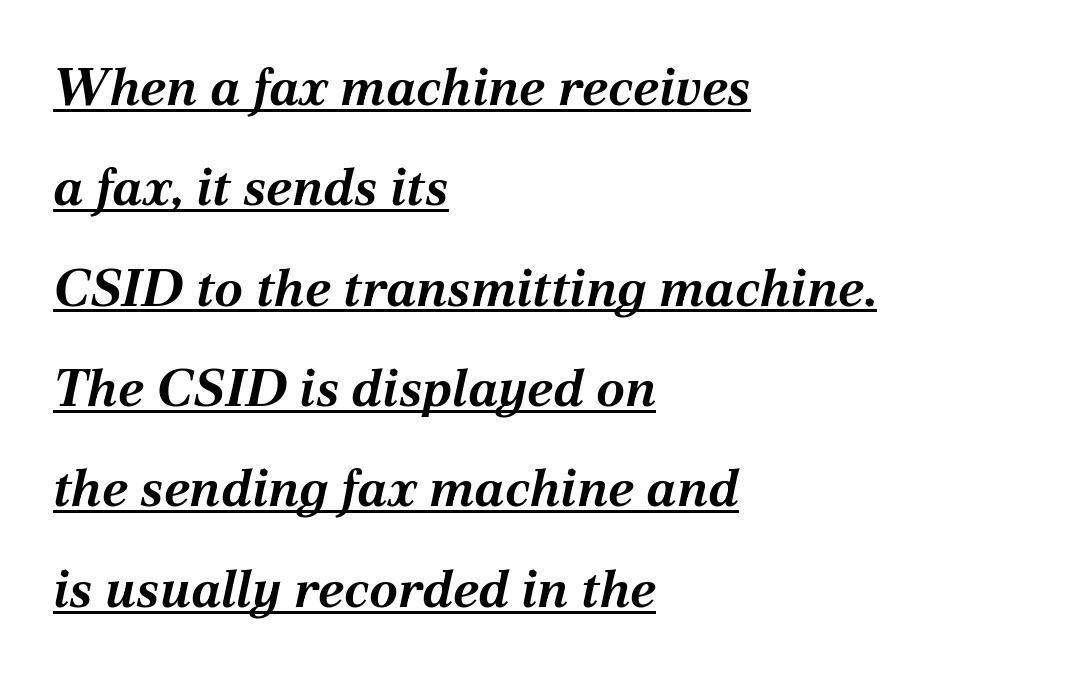
The image shows 52 px bold type, italic (leaning right); set left-aligned, loose line spacing (1.93x), normal letter spacing, underlined; medium stroke contrast and a medium x-height.
